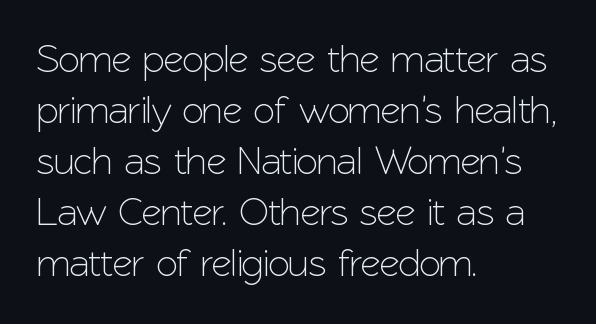
Q: Is the text italic (slanted)? A: No, it is upright.
Q: Is the typeface a serif or a sans-serif typeface? A: Sans-serif.
Q: Is the text underlined? A: No.
Q: How is the paragraph aligned? A: Left-aligned.
Q: Is the spacing between letters normal or unusually wide? A: Normal.
Q: Is the spacing between lines tight, normal or loose? A: Normal.
Q: Width (condensed, normal, or wide)? A: Normal.
Q: Stroke contrast? A: Low.
Q: x-height? A: Medium.
Q: Monospaced? A: No.
